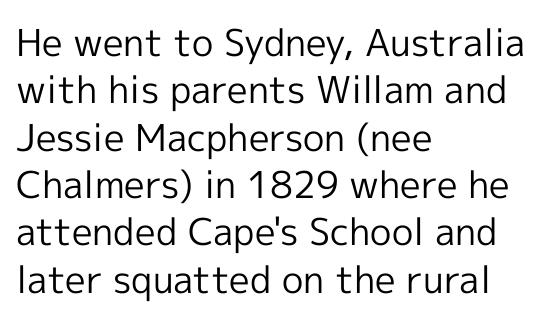
Q: Is the text bold? A: No.
Q: Is the text italic (slanted)? A: No, it is upright.
Q: Is the typeface a serif or a sans-serif typeface? A: Sans-serif.
Q: Is the text underlined? A: No.
Q: How is the paragraph aligned? A: Left-aligned.
Q: Is the spacing between letters normal or unusually wide? A: Normal.
Q: Is the spacing between lines tight, normal or loose? A: Normal.
Q: Width (condensed, normal, or wide)? A: Normal.
Q: x-height? A: Medium.
Q: Monospaced? A: No.
